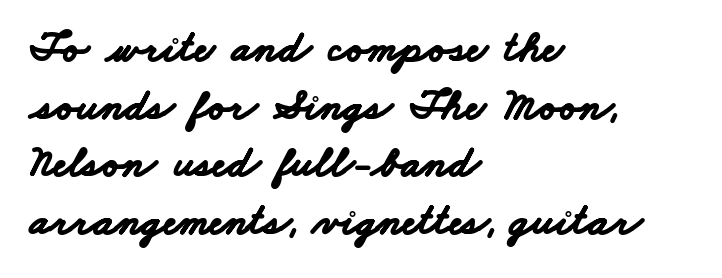
Q: Is the text bold? A: Yes.
Q: Is the typeface a serif or a sans-serif typeface? A: Sans-serif.
Q: Is the text underlined? A: No.
Q: How is the paragraph aligned? A: Left-aligned.
Q: Is the spacing between letters normal or unusually wide? A: Normal.
Q: Is the spacing between lines tight, normal or loose? A: Normal.
Q: Width (condensed, normal, or wide)? A: Wide.
Q: Stroke contrast? A: Low.
Q: x-height? A: Small.
Q: Monospaced? A: No.
